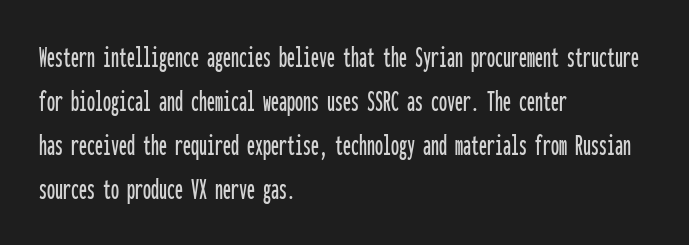
The image shows 32 px condensed sans-serif type, upright, monospaced; set left-aligned, normal line spacing (1.37x), normal letter spacing, not underlined; low stroke contrast and a medium x-height.
